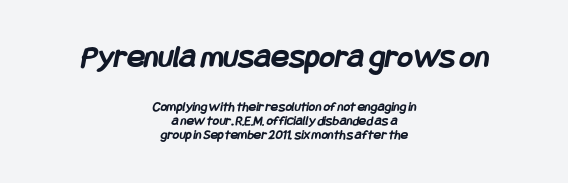
{"serif": "no", "bold": "yes", "weight": "semibold", "width": "condensed", "stroke_contrast": "low", "x_height": "large", "underline": "no", "align": "center", "line_spacing": "tight", "line_spacing_ratio": 1.0, "letter_spacing": "normal", "letter_spacing_em": 0.0, "larger_block": "first", "size_ratio": 2.36, "glyph_px": 33}
